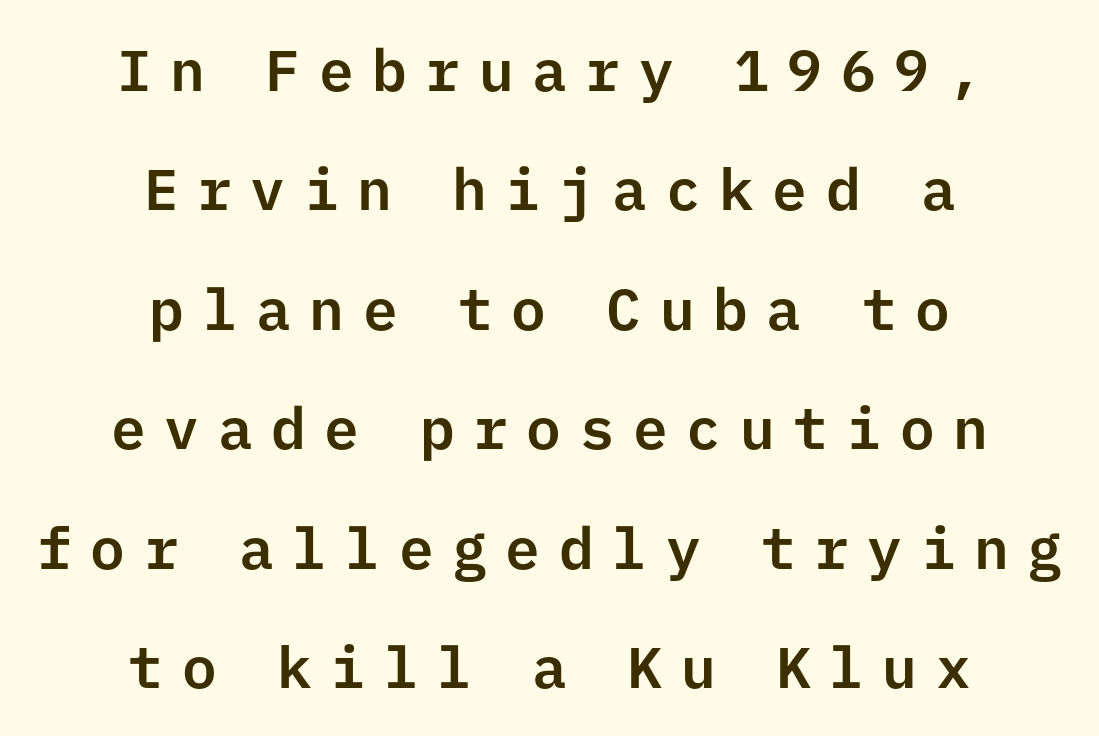
You could count columns in this text — the font is strictly monospaced. Note: no serifs on the glyphs. The tracking reads as deliberately expanded to a designer's eye. Regarding leading, the lines here are spaced well apart. Nobody drew a line under any word here. These lines stack symmetrically, like a column narrowing and widening about its center.
